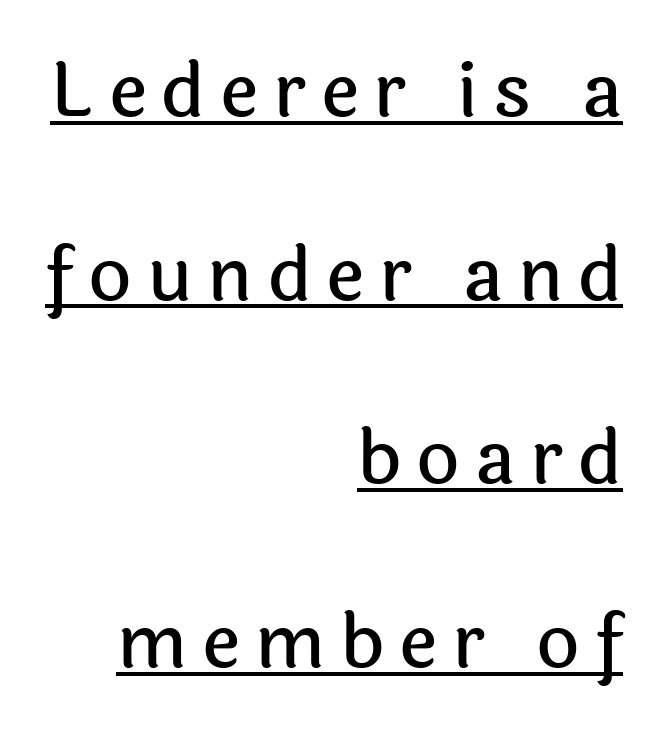
Q: Is the text italic (slanted)? A: No, it is upright.
Q: Is the typeface a serif or a sans-serif typeface? A: Sans-serif.
Q: Is the text underlined? A: Yes.
Q: How is the paragraph aligned? A: Right-aligned.
Q: Is the spacing between letters normal or unusually wide? A: Unusually wide.
Q: Is the spacing between lines tight, normal or loose? A: Loose.
Q: Width (condensed, normal, or wide)? A: Normal.
Q: x-height? A: Medium.
Q: Monospaced? A: No.
